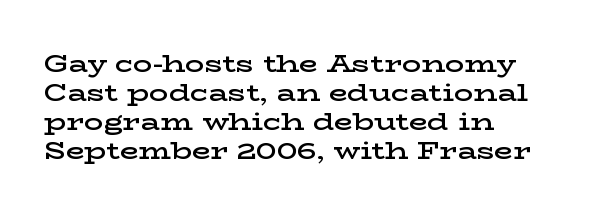
The image shows 24 px text type, upright; set left-aligned, line spacing 1.21x, normal letter spacing, not underlined.
